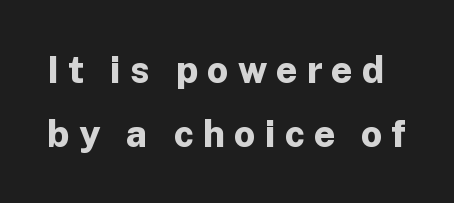
The lettering holds an erect, upright posture throughout. Beneath every word, the page is bare. Students, note that the glyphs here are deliberately spaced far apart. This is sans-serif lettering, the kind often seen on screens and signage. Varying glyph widths throughout — classic text-font behaviour.
